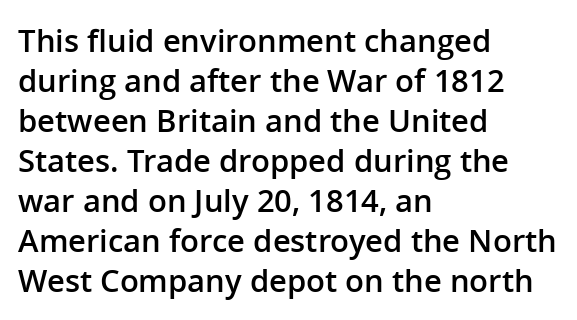
The rendering uses a moderate line-height, typical for paragraphs. The rendering keeps characters at their native spacing. When letters stand straight like this, we call the style roman or upright. Its strokes are somewhat broadened, the hallmark of semibold type. This sample has the flowing, uneven cadence of proportional lettering. The type family on display is of the sans-serif kind.
